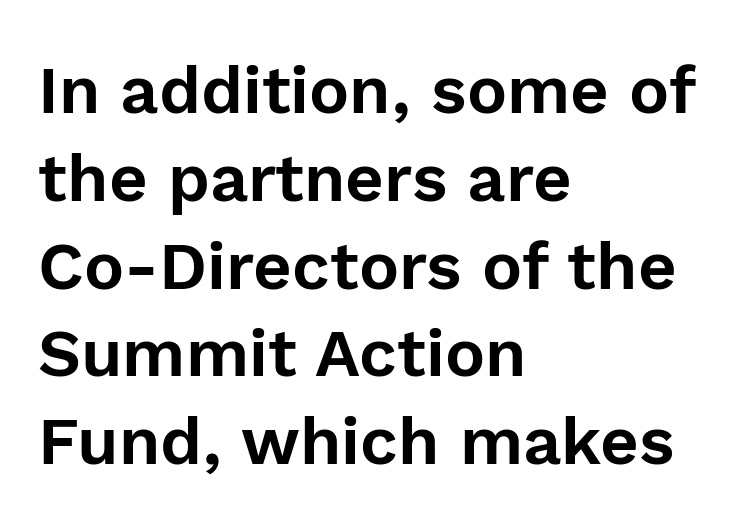
Q: Is the text italic (slanted)? A: No, it is upright.
Q: Is the typeface a serif or a sans-serif typeface? A: Sans-serif.
Q: Is the text underlined? A: No.
Q: How is the paragraph aligned? A: Left-aligned.
Q: Is the spacing between letters normal or unusually wide? A: Normal.
Q: Is the spacing between lines tight, normal or loose? A: Normal.
Q: Width (condensed, normal, or wide)? A: Normal.
Q: x-height? A: Medium.
Q: Monospaced? A: No.
